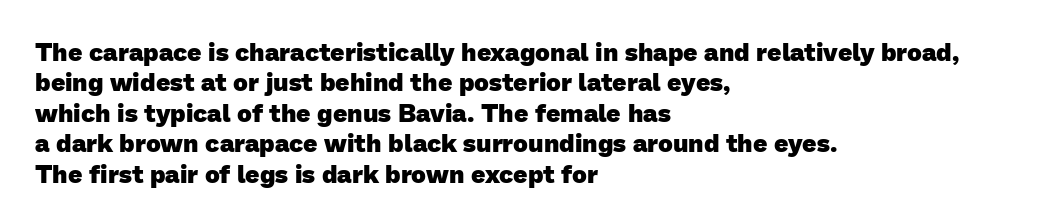
Summary of weight: heavy, a full bold. Lines of text with bare space underneath. Notice how the passage keeps a crisp vertical edge on the left only. The passage shown has conventional tracking throughout.
